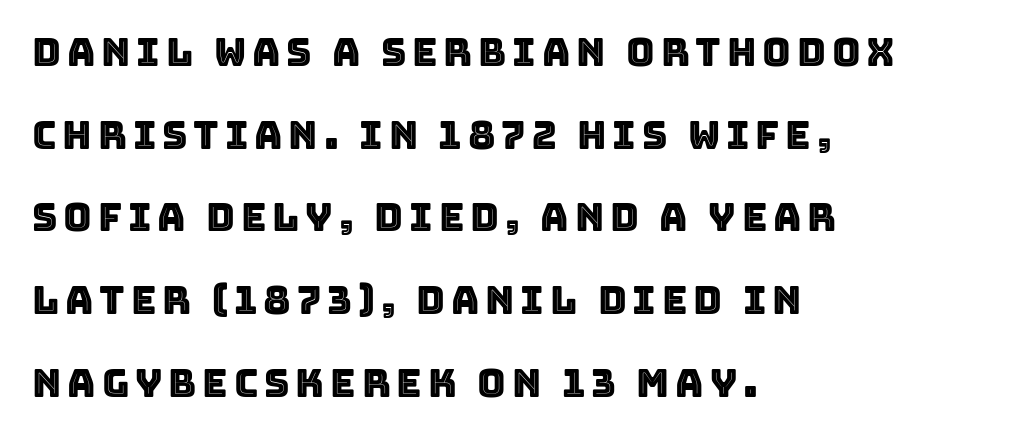
Students, observe: this is what heavily led, spacious text looks like. Rendered with straight, roman letterforms. The foot of each line stays bare and open. Teacher's note: observe the even left margin — that is flush-left alignment.
